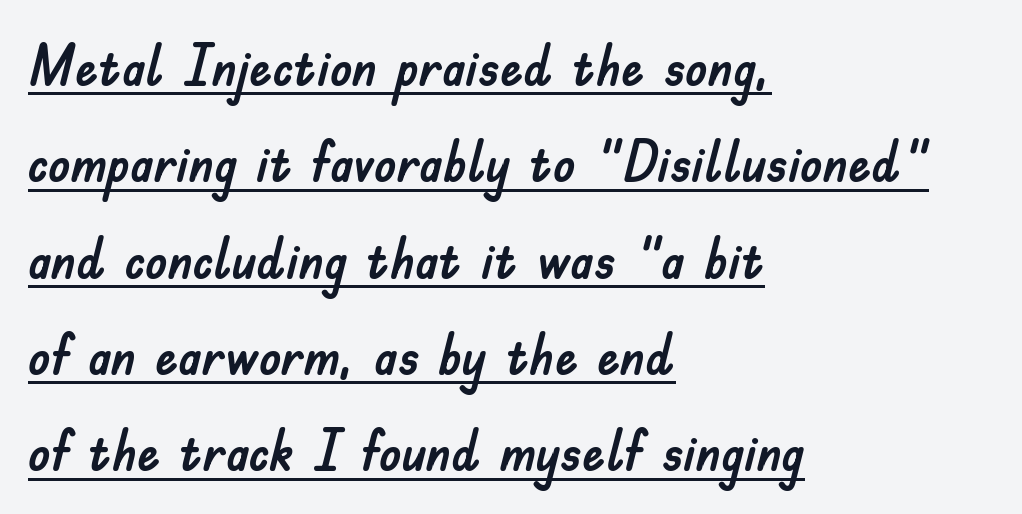
The image shows 57 px sans-serif type; set left-aligned, normal line spacing (1.69x), normal letter spacing, underlined; low stroke contrast and a small x-height.
